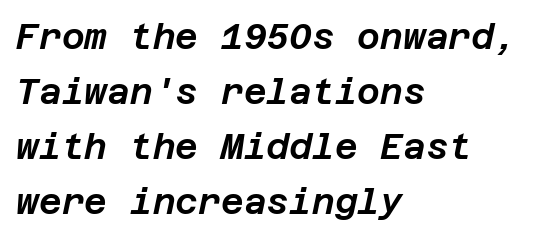
The image shows 35 px text type, italic (leaning right); set left-aligned, normal line spacing (1.57x), normal letter spacing, not underlined; low stroke contrast and a large x-height.
